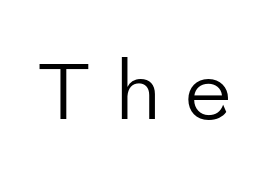
Q: Is the text bold? A: No.
Q: Is the text italic (slanted)? A: No, it is upright.
Q: Is the typeface a serif or a sans-serif typeface? A: Sans-serif.
Q: Is the text underlined? A: No.
Q: Is the spacing between letters normal or unusually wide? A: Unusually wide.
Q: Width (condensed, normal, or wide)? A: Normal.
Q: Stroke contrast? A: Low.
Q: x-height? A: Medium.
Q: Monospaced? A: No.
